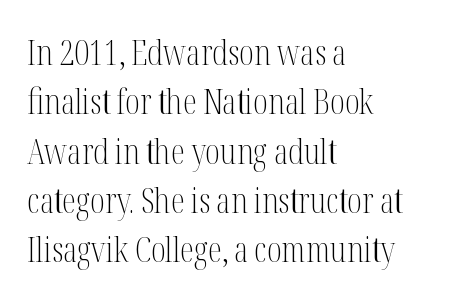
Q: Is the text bold? A: No.
Q: Is the text italic (slanted)? A: No, it is upright.
Q: Is the typeface a serif or a sans-serif typeface? A: Serif.
Q: Is the text underlined? A: No.
Q: How is the paragraph aligned? A: Left-aligned.
Q: Is the spacing between letters normal or unusually wide? A: Normal.
Q: Is the spacing between lines tight, normal or loose? A: Normal.
Q: Width (condensed, normal, or wide)? A: Condensed.
Q: Stroke contrast? A: Medium.
Q: x-height? A: Medium.
Q: Monospaced? A: No.
